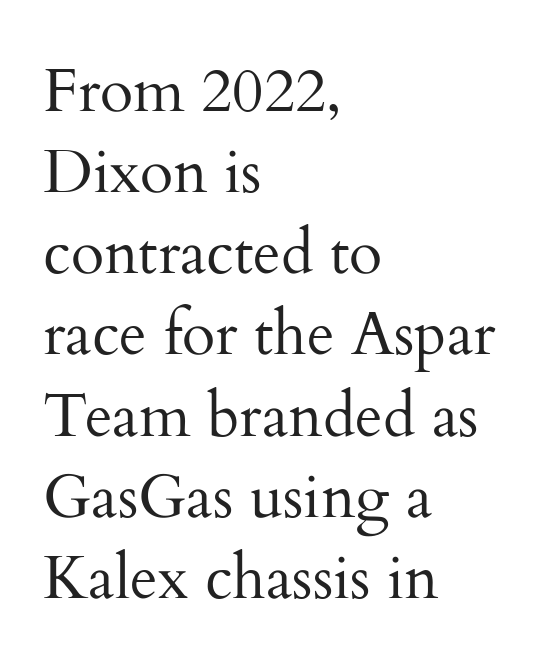
You could not count columns in this text — the font is proportionally spaced. The specimen omits any rule beneath the text block's lines. The paragraph has a hard left edge and a soft right edge. Does the lettering tilt? It doesn't — this is upright. One glance says typical: line gaps are just what's usual. What kind of face is this? One with serifs.
